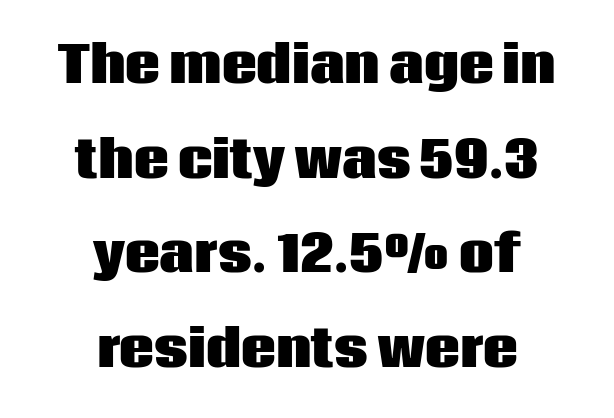
{"serif": "no", "italic": "no", "bold": "yes", "weight": "heavy", "width": "normal", "stroke_contrast": "low", "x_height": "large", "monospaced": "no", "underline": "no", "align": "center", "line_spacing": "loose", "line_spacing_ratio": 1.93, "letter_spacing": "normal", "letter_spacing_em": 0.0, "glyph_px": 49}
